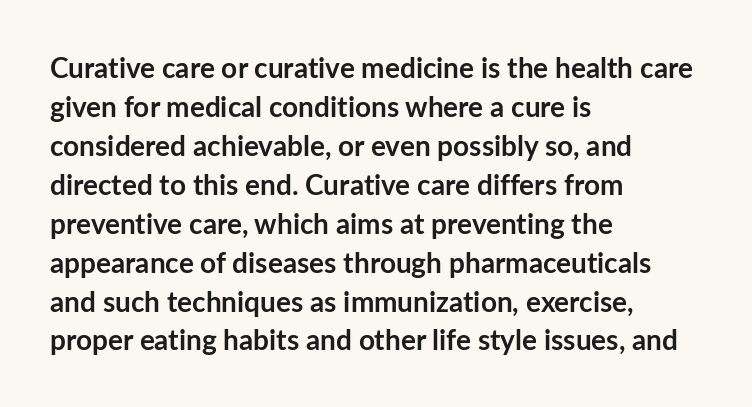
{"serif": "no", "italic": "no", "bold": "yes", "weight": "semibold", "width": "normal", "stroke_contrast": "low", "x_height": "medium", "monospaced": "no", "underline": "no", "align": "left", "line_spacing": "normal", "line_spacing_ratio": 1.39, "letter_spacing": "normal", "letter_spacing_em": 0.0, "glyph_px": 28}
